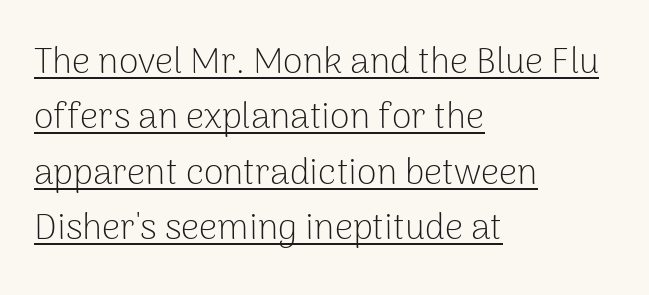
The image shows 36 px light sans-serif type, upright; set left-aligned, normal line spacing (1.54x), normal letter spacing, underlined; low stroke contrast and a medium x-height.
